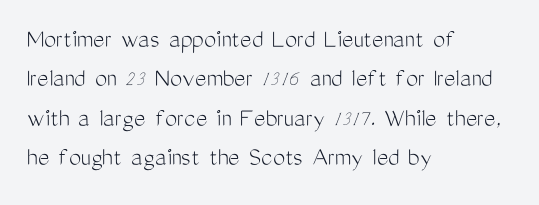
{"italic": "no", "bold": "no", "underline": "no", "align": "left", "line_spacing": "normal", "line_spacing_ratio": 1.46, "letter_spacing": "normal", "letter_spacing_em": 0.0, "glyph_px": 27}
